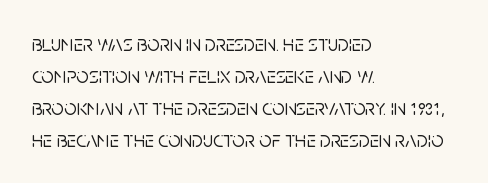
Left-aligned paragraph, ragged on the right. Rendered with straight, roman letterforms. Successive baselines arrive at the customary interval. Descenders are the only things crossing below the line. Is the letter spacing exaggerated? No — it looks like the ordinary default.
